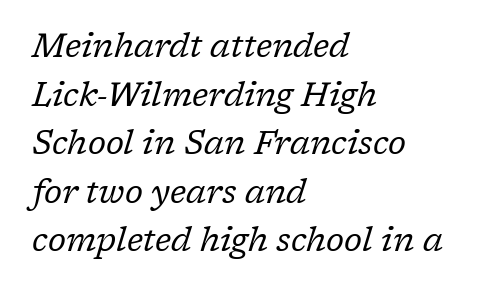
Q: Is the text bold? A: No.
Q: Is the text italic (slanted)? A: Yes, it leans right by about 17 degrees.
Q: Is the typeface a serif or a sans-serif typeface? A: Serif.
Q: Is the text underlined? A: No.
Q: How is the paragraph aligned? A: Left-aligned.
Q: Is the spacing between letters normal or unusually wide? A: Normal.
Q: Is the spacing between lines tight, normal or loose? A: Normal.
Q: Width (condensed, normal, or wide)? A: Normal.
Q: Stroke contrast? A: Low.
Q: x-height? A: Medium.
Q: Monospaced? A: No.
